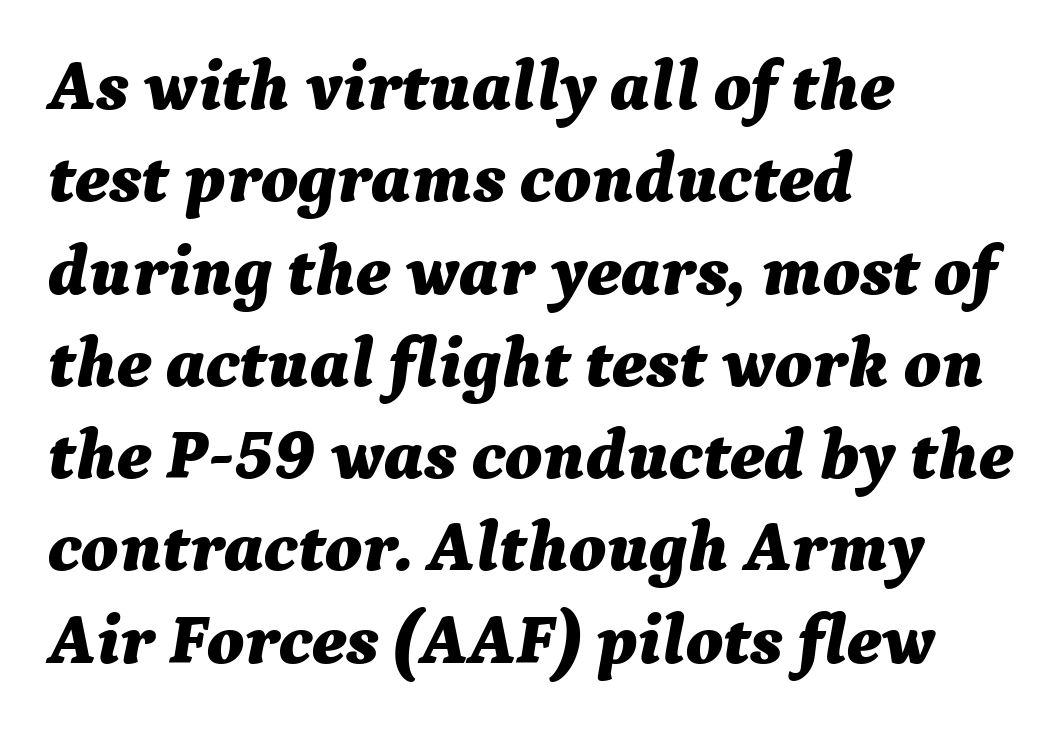
The image shows 71 px bold type, italic (leaning right); set left-aligned, normal line spacing (1.3x), normal letter spacing, not underlined; medium stroke contrast and a medium x-height.
